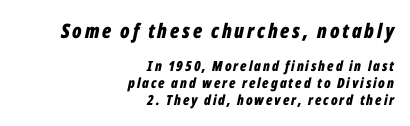
The image shows 20 px bold type, italic (leaning right); set right-aligned, line spacing 1.2x, not underlined; the first (top) block is 1.43x larger.
